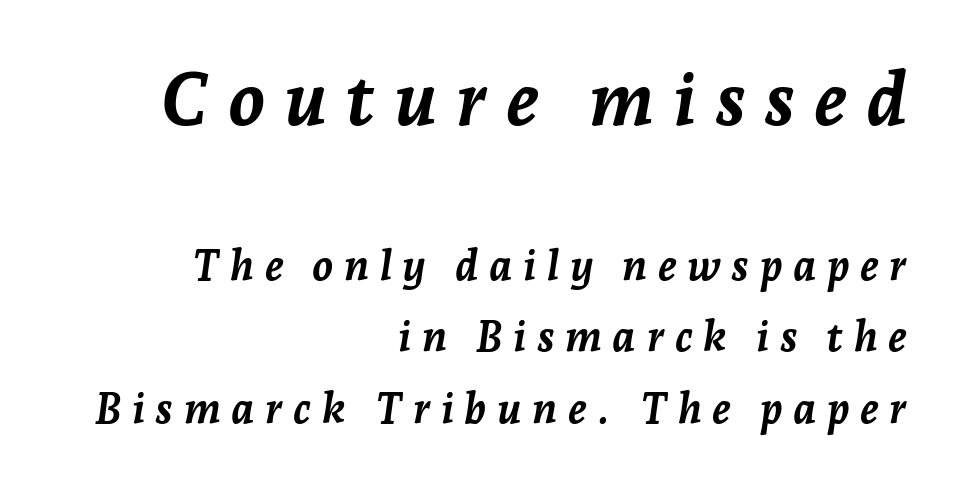
The image shows 74 px semibold type, italic (leaning right); set right-aligned, normal line spacing (1.7x), unusually wide letter spacing (+0.25 em), not underlined; the first (top) block is 1.76x larger; low stroke contrast and a medium x-height.
